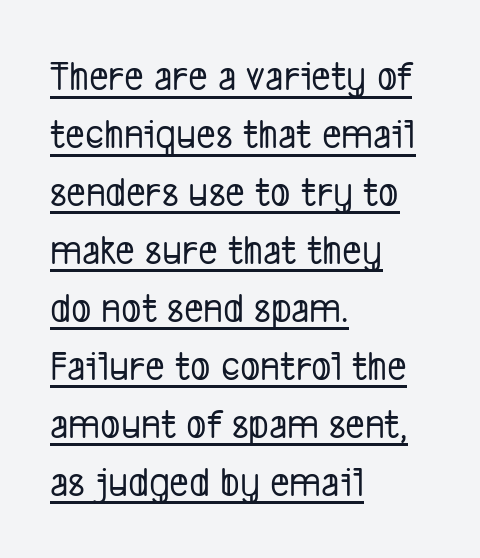
No extra tracking has been applied to these lines. You can tell from the bare stems that sans-serif type was used. Compared with a centered layout, this one pins lines to the left instead. Summary of vertical rhythm: regular, with standard interline spacing.
